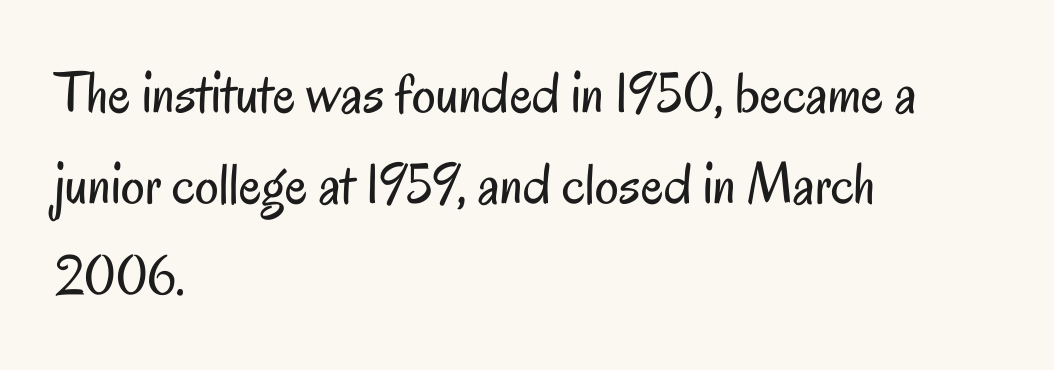
The image shows 59 px regular-weight, condensed sans-serif type, upright; set left-aligned, normal line spacing (1.55x), normal letter spacing, not underlined; low stroke contrast and a small x-height.
